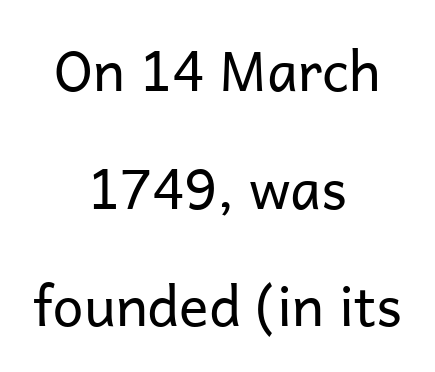
{"serif": "no", "italic": "no", "bold": "no", "weight": "regular", "width": "normal", "stroke_contrast": "low", "x_height": "medium", "monospaced": "no", "underline": "no", "align": "center", "line_spacing": "loose", "line_spacing_ratio": 2.14, "letter_spacing": "normal", "letter_spacing_em": 0.0, "glyph_px": 55}
